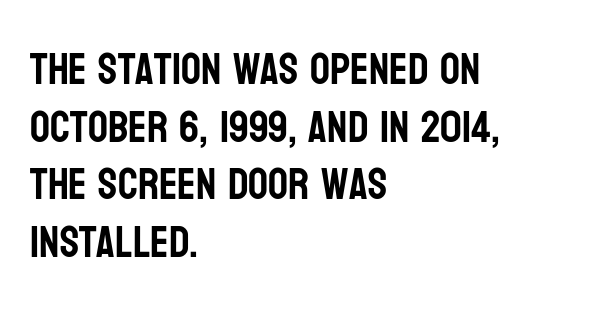
Note the varied advance widths — an 'i' is clearly narrower than an 'm'. This sample keeps an unexceptional amount of space between lines. Letters rest on an invisible, unmarked baseline. Casual observation: everything's shoved over to the left.
